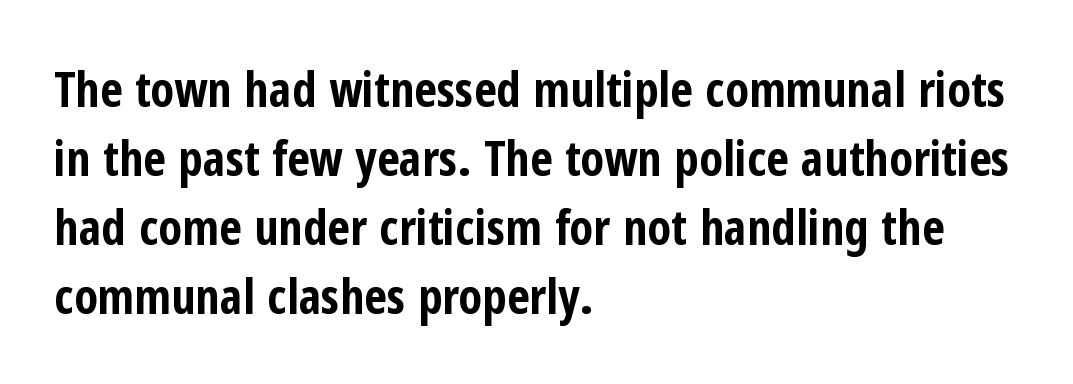
The image shows 49 px bold, condensed sans-serif type, upright; set left-aligned, normal line spacing (1.41x), normal letter spacing, not underlined; low stroke contrast and a medium x-height.
